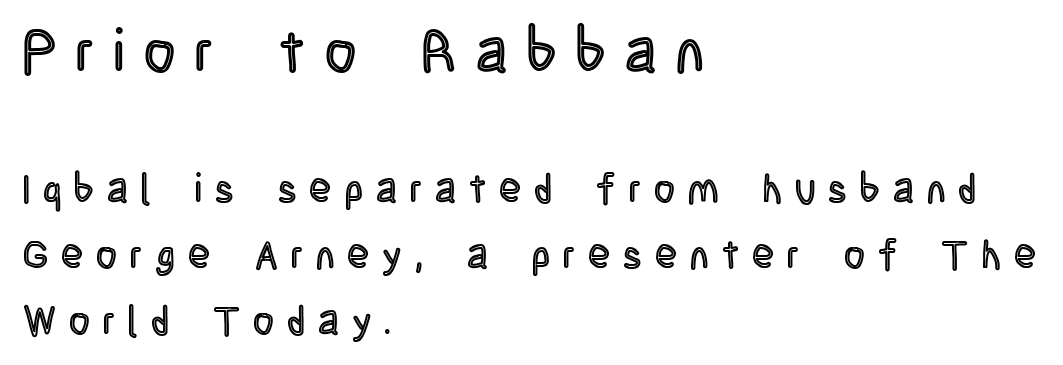
Q: Is the text italic (slanted)? A: No, it is upright.
Q: Is the text underlined? A: No.
Q: How is the paragraph aligned? A: Left-aligned.
Q: Is the spacing between letters normal or unusually wide? A: Unusually wide.
Q: Is the spacing between lines tight, normal or loose? A: Normal.
Q: Which block of text is set in a larger size, the first (top) or the second (bottom)? A: The first (top) one.
Q: Width (condensed, normal, or wide)? A: Condensed.
Q: x-height? A: Large.
Q: Monospaced? A: No.
